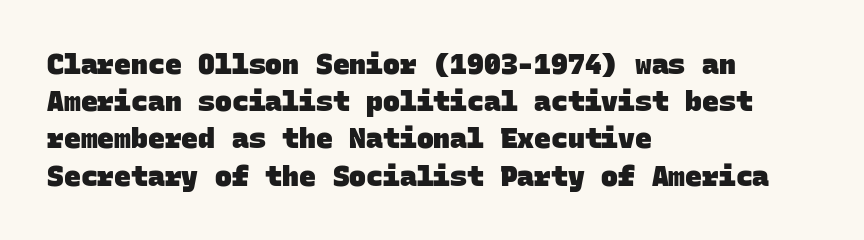
Q: Is the text bold? A: Yes.
Q: Is the typeface a serif or a sans-serif typeface? A: Sans-serif.
Q: Is the text underlined? A: No.
Q: How is the paragraph aligned? A: Left-aligned.
Q: Is the spacing between letters normal or unusually wide? A: Normal.
Q: Is the spacing between lines tight, normal or loose? A: Normal.
Q: Width (condensed, normal, or wide)? A: Normal.
Q: Stroke contrast? A: Low.
Q: x-height? A: Large.
Q: Monospaced? A: Yes.
